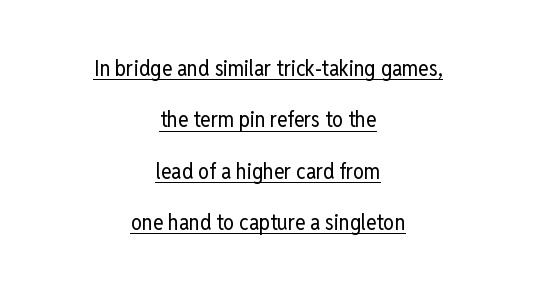
The image shows 22 px text type, upright; set centered, loose line spacing (2.33x), normal letter spacing, underlined.
